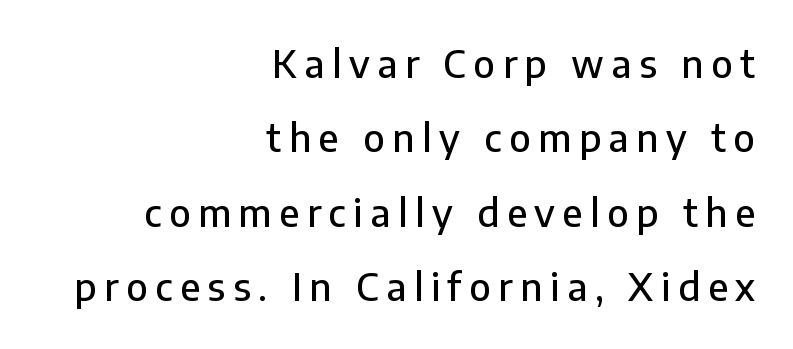
The image shows 38 px sans-serif type, upright; set right-aligned, loose line spacing (1.96x), unusually wide letter spacing (+0.2 em), not underlined; low stroke contrast and a medium x-height.
